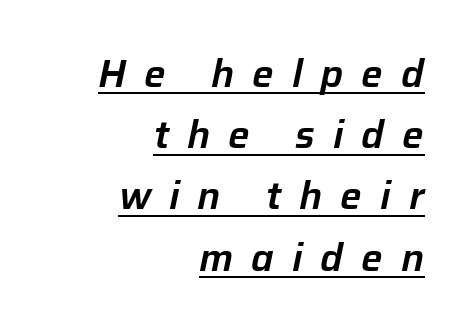
Q: Is the text italic (slanted)? A: Yes, it leans right by about 12 degrees.
Q: Is the text underlined? A: Yes.
Q: How is the paragraph aligned? A: Right-aligned.
Q: Is the spacing between letters normal or unusually wide? A: Unusually wide.
Q: Is the spacing between lines tight, normal or loose? A: Normal.
Q: Width (condensed, normal, or wide)? A: Normal.
Q: Stroke contrast? A: Low.
Q: x-height? A: Medium.
Q: Monospaced? A: No.
